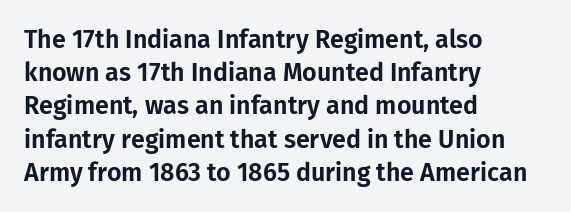
Q: Is the text italic (slanted)? A: No, it is upright.
Q: Is the text underlined? A: No.
Q: How is the paragraph aligned? A: Left-aligned.
Q: Is the spacing between letters normal or unusually wide? A: Normal.
Q: Is the spacing between lines tight, normal or loose? A: Normal.
